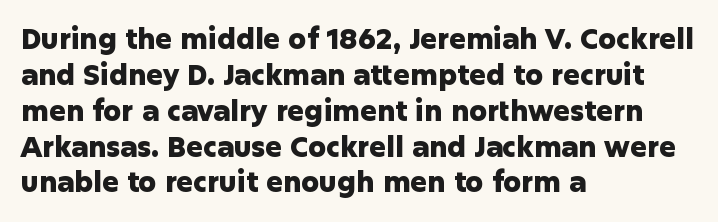
Q: Is the text bold? A: Yes.
Q: Is the text italic (slanted)? A: No, it is upright.
Q: Is the typeface a serif or a sans-serif typeface? A: Sans-serif.
Q: Is the text underlined? A: No.
Q: How is the paragraph aligned? A: Left-aligned.
Q: Is the spacing between letters normal or unusually wide? A: Normal.
Q: Is the spacing between lines tight, normal or loose? A: Normal.
Q: Width (condensed, normal, or wide)? A: Normal.
Q: Stroke contrast? A: Low.
Q: x-height? A: Medium.
Q: Monospaced? A: No.
